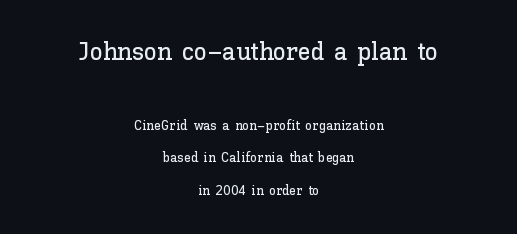
Every character sits straight up, as roman type does. Centered paragraph, ragged on both sides. Unmarked baselines from the first word to the last. The tracking reads as untouched default to a designer's eye.
